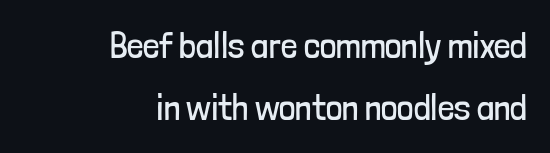
Q: Is the text bold? A: No.
Q: Is the text italic (slanted)? A: No, it is upright.
Q: Is the typeface a serif or a sans-serif typeface? A: Sans-serif.
Q: Is the text underlined? A: No.
Q: How is the paragraph aligned? A: Right-aligned.
Q: Is the spacing between letters normal or unusually wide? A: Normal.
Q: Width (condensed, normal, or wide)? A: Condensed.
Q: Stroke contrast? A: Low.
Q: x-height? A: Medium.
Q: Monospaced? A: No.
